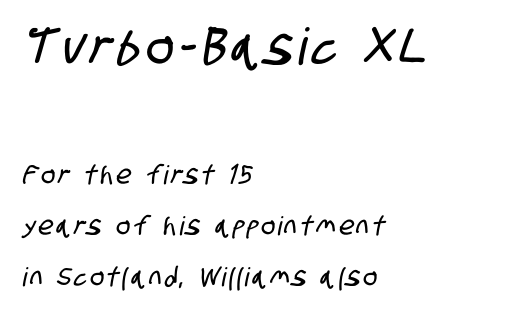
The image shows 51 px condensed sans-serif type; set left-aligned, loose line spacing (1.95x), not underlined; the first (top) block is 1.96x larger; low stroke contrast and a large x-height.
